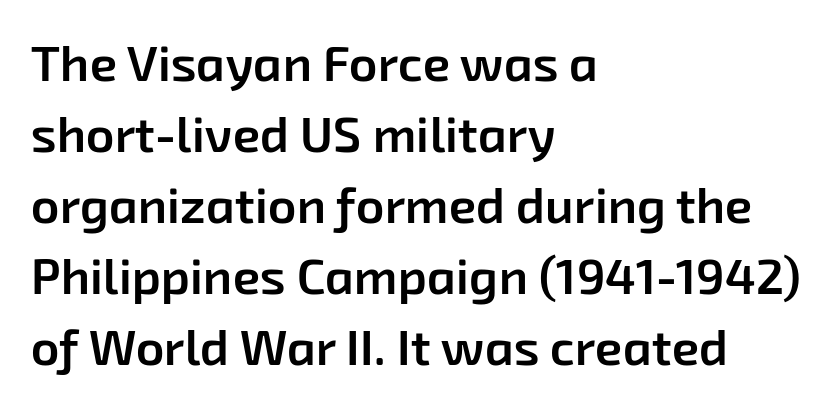
Q: Is the text bold? A: Semi-bold.
Q: Is the typeface a serif or a sans-serif typeface? A: Sans-serif.
Q: Is the text underlined? A: No.
Q: How is the paragraph aligned? A: Left-aligned.
Q: Is the spacing between letters normal or unusually wide? A: Normal.
Q: Is the spacing between lines tight, normal or loose? A: Normal.
Q: Width (condensed, normal, or wide)? A: Normal.
Q: Stroke contrast? A: Low.
Q: x-height? A: Medium.
Q: Monospaced? A: No.
